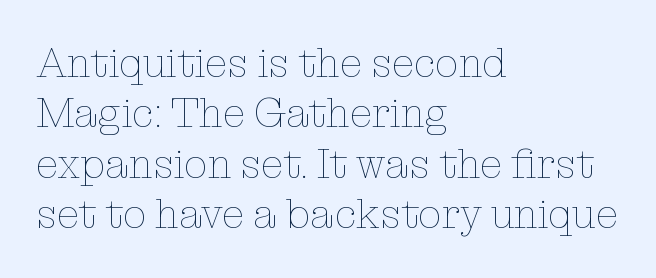
The image shows 41 px thin type, upright; set left-aligned, line spacing 1.23x, normal letter spacing, not underlined; low stroke contrast and a medium x-height.
